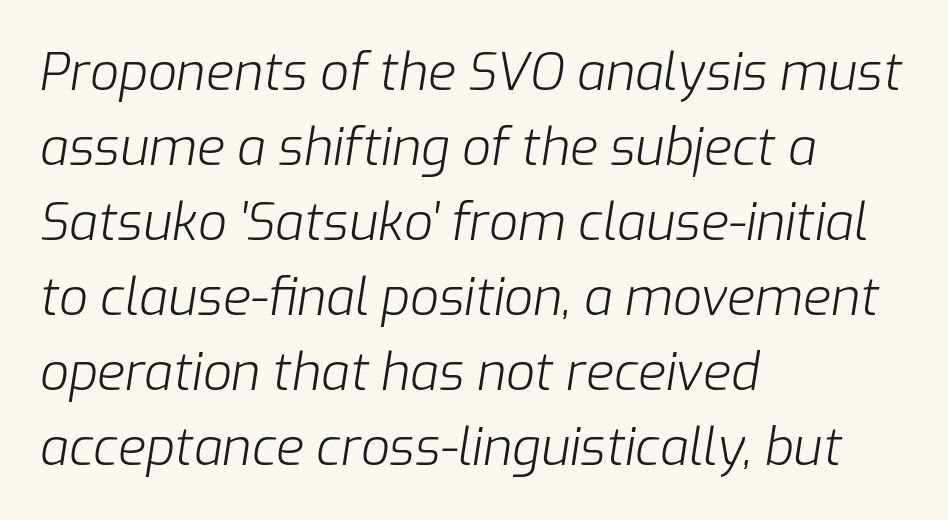
Q: Is the text bold? A: No.
Q: Is the text italic (slanted)? A: Yes, it leans right by about 9 degrees.
Q: Is the text underlined? A: No.
Q: How is the paragraph aligned? A: Left-aligned.
Q: Is the spacing between letters normal or unusually wide? A: Normal.
Q: Is the spacing between lines tight, normal or loose? A: Normal.
Q: Width (condensed, normal, or wide)? A: Normal.
Q: Stroke contrast? A: Low.
Q: x-height? A: Medium.
Q: Monospaced? A: No.
